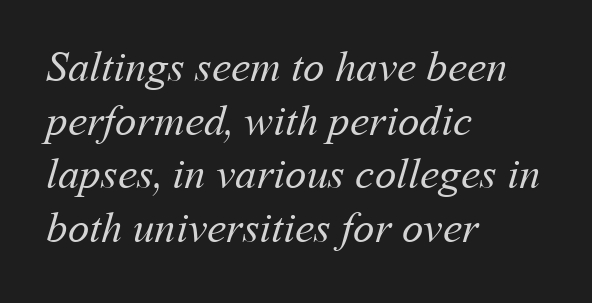
No letter is thick-stroked: the sample isn't bold. These lines sit exactly where default settings would place them. If you drew a ruler down the left edge, every line would touch it. The line texture is even and compact thanks to regular tracking. The gap between lines stays unmarked.
